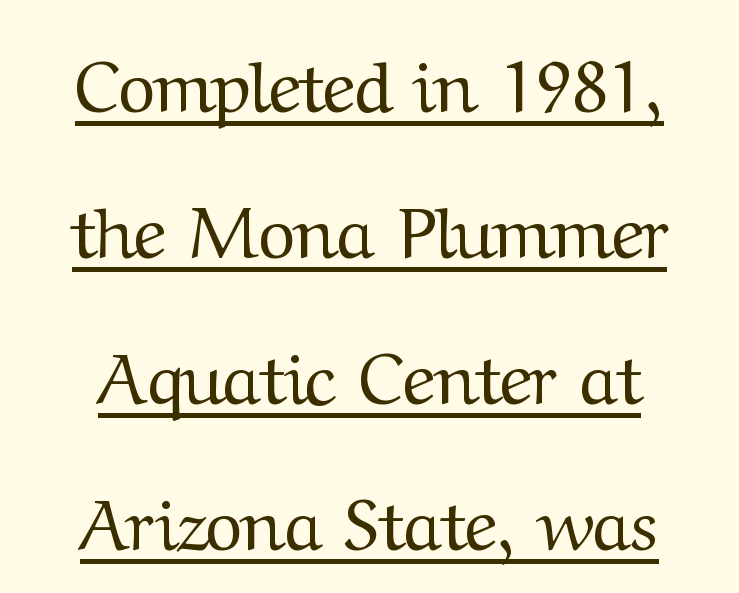
The image shows 72 px regular-weight serif type, upright; set centered, loose line spacing (2.03x), normal letter spacing, underlined; medium stroke contrast and a medium x-height.
